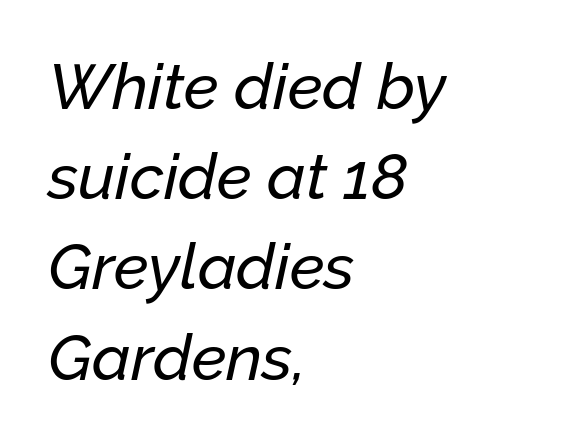
Q: Is the text italic (slanted)? A: Yes, it leans right by about 12 degrees.
Q: Is the text underlined? A: No.
Q: How is the paragraph aligned? A: Left-aligned.
Q: Is the spacing between letters normal or unusually wide? A: Normal.
Q: Is the spacing between lines tight, normal or loose? A: Normal.
Q: Width (condensed, normal, or wide)? A: Normal.
Q: Stroke contrast? A: Low.
Q: x-height? A: Medium.
Q: Monospaced? A: No.
